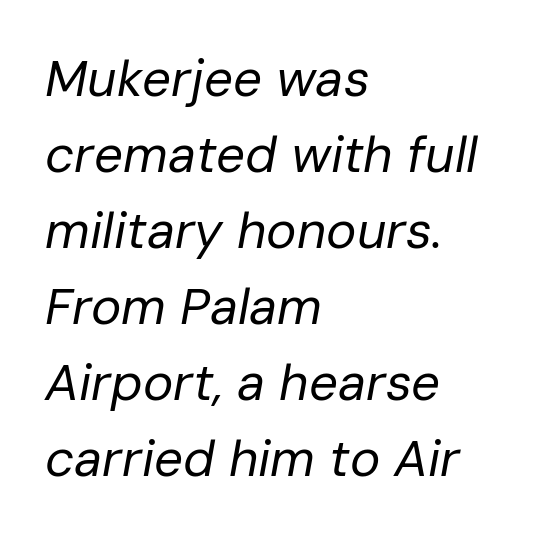
{"italic": "yes", "lean": "right", "slant_degrees": 10, "bold": "no", "weight": "regular", "width": "normal", "stroke_contrast": "low", "x_height": "medium", "monospaced": "no", "underline": "no", "align": "left", "line_spacing": "normal", "line_spacing_ratio": 1.49, "letter_spacing": "normal", "letter_spacing_em": 0.0, "glyph_px": 51}
